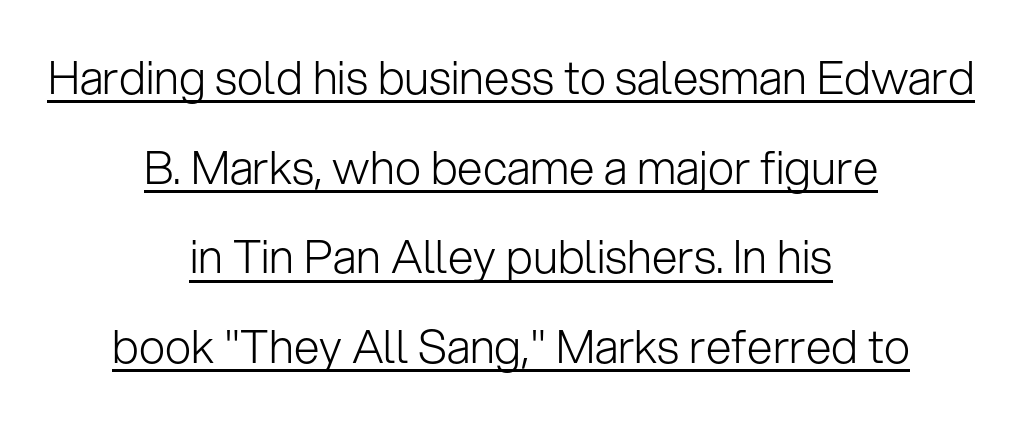
{"serif": "no", "italic": "no", "bold": "no", "weight": "light", "width": "normal", "stroke_contrast": "low", "x_height": "medium", "monospaced": "no", "underline": "yes", "align": "center", "line_spacing": "loose", "line_spacing_ratio": 1.95, "letter_spacing": "normal", "letter_spacing_em": 0.0, "glyph_px": 46}
